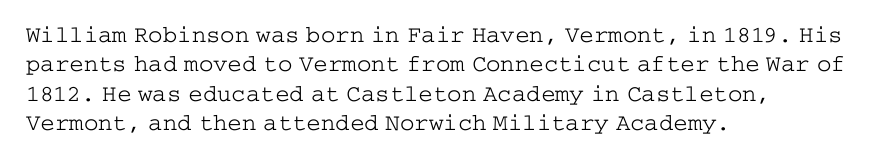
Notice how the stems are strictly vertical — no italics here. Standard letterfit; no display-style spreading of the glyphs. The space beneath each line is pristine and unruled. Counters stay open thanks to moderate or lighter strokes. A classic flush-left, rag-right setting is used for this passage.
